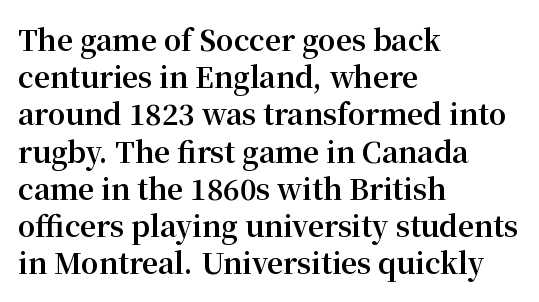
The image shows 28 px bold serif type, upright; set left-aligned, normal line spacing (1.33x), normal letter spacing, not underlined; medium stroke contrast and a medium x-height.
